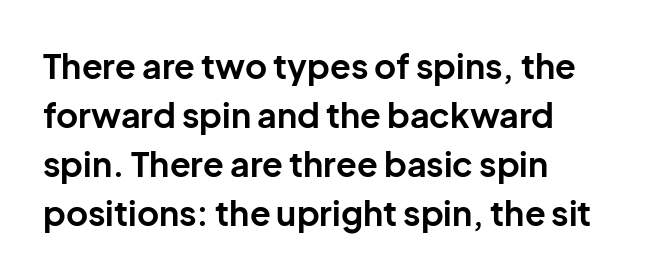
Q: Is the text bold? A: Yes.
Q: Is the text italic (slanted)? A: No, it is upright.
Q: Is the typeface a serif or a sans-serif typeface? A: Sans-serif.
Q: Is the text underlined? A: No.
Q: How is the paragraph aligned? A: Left-aligned.
Q: Is the spacing between letters normal or unusually wide? A: Normal.
Q: Is the spacing between lines tight, normal or loose? A: Normal.
Q: Width (condensed, normal, or wide)? A: Normal.
Q: Stroke contrast? A: Low.
Q: x-height? A: Medium.
Q: Monospaced? A: No.
